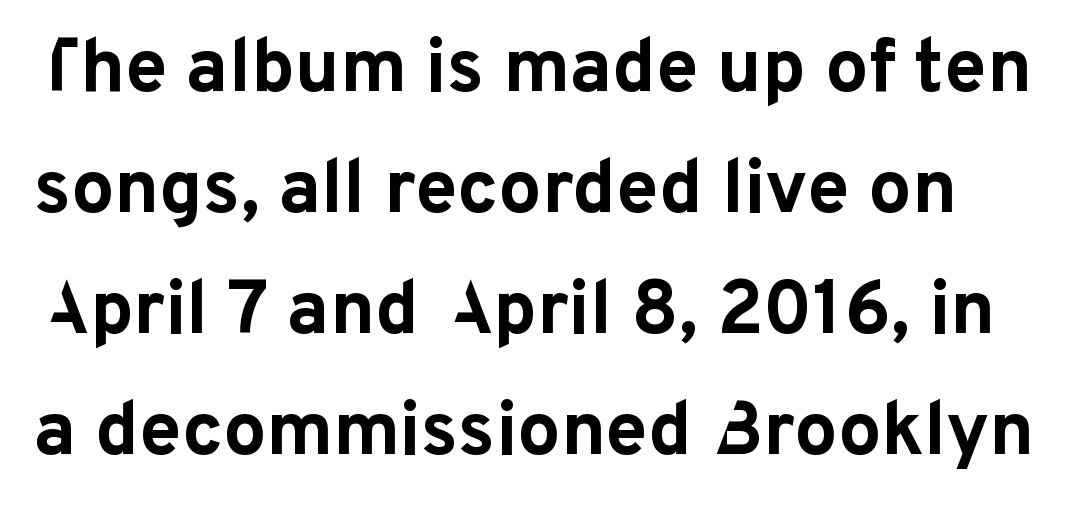
The text was rendered using a sans face with plain stroke endings. Does the leading feel generous? No, just average. Is this a fixed-width face? No — the glyphs have proportional, varying widths. Emphasis by weight is at full strength: bold. This rendering features lettering with no underline. What stands out about the letter spacing? Nothing — it is the standard amount.
